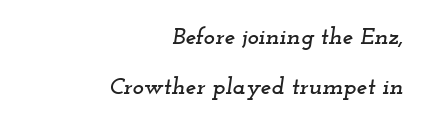
The image shows 24 px text type, italic (leaning right); set right-aligned, loose line spacing (2.07x), normal letter spacing, not underlined.
